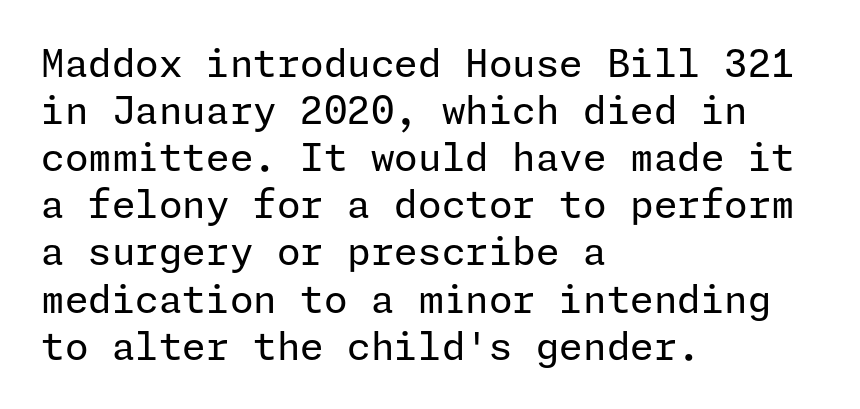
{"serif": "no", "italic": "no", "bold": "no", "weight": "regular", "width": "normal", "stroke_contrast": "low", "x_height": "medium", "underline": "no", "align": "left", "line_spacing_ratio": 1.24, "letter_spacing": "normal", "letter_spacing_em": 0.0, "glyph_px": 38}
